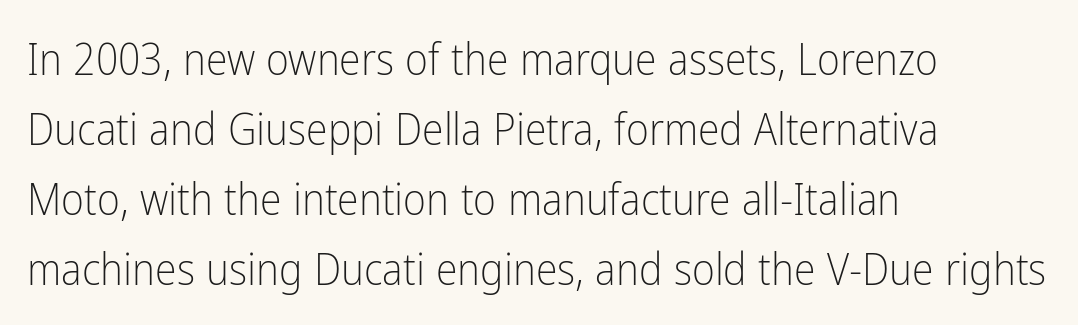
The image shows 44 px light, condensed sans-serif type, upright; set left-aligned, normal line spacing (1.59x), normal letter spacing, not underlined; low stroke contrast and a medium x-height.
